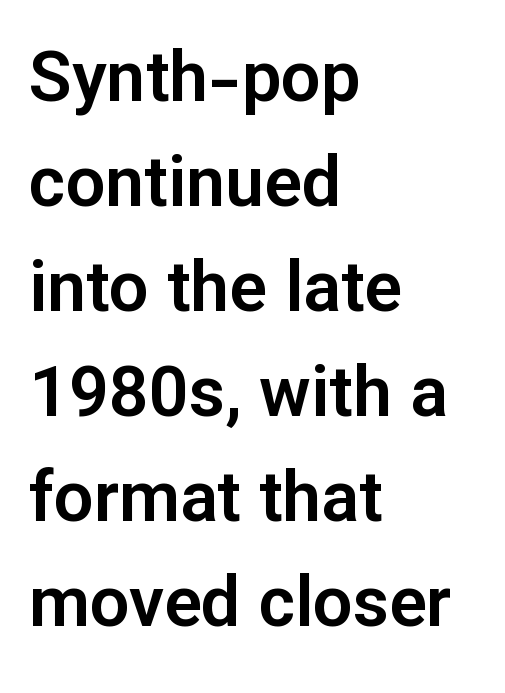
The image shows 70 px sans-serif type, upright; set left-aligned, normal line spacing (1.5x), normal letter spacing, not underlined; low stroke contrast and a medium x-height.
